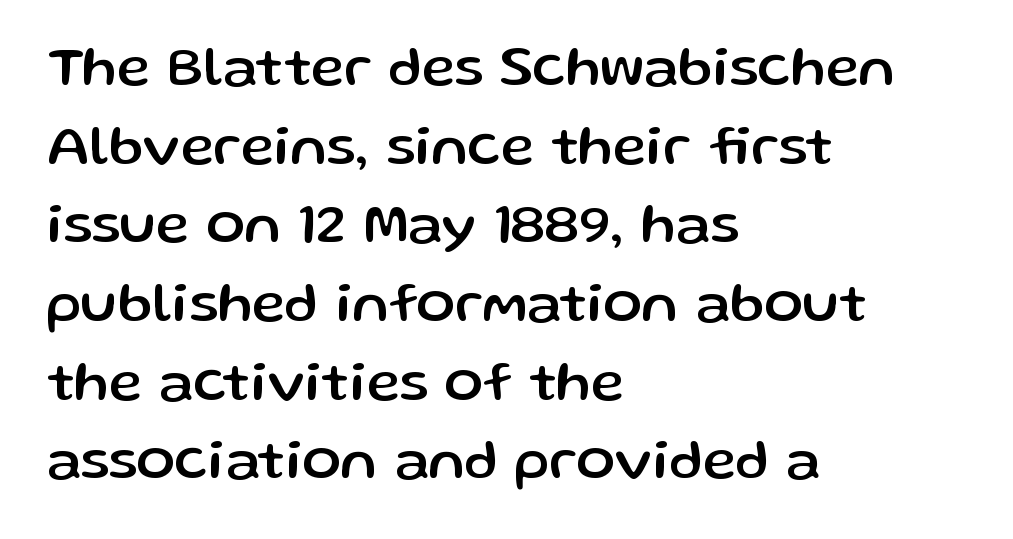
{"serif": "no", "italic": "no", "width": "normal", "stroke_contrast": "low", "x_height": "medium", "monospaced": "no", "underline": "no", "align": "left", "line_spacing": "normal", "line_spacing_ratio": 1.38, "letter_spacing": "normal", "letter_spacing_em": 0.0, "glyph_px": 57}
